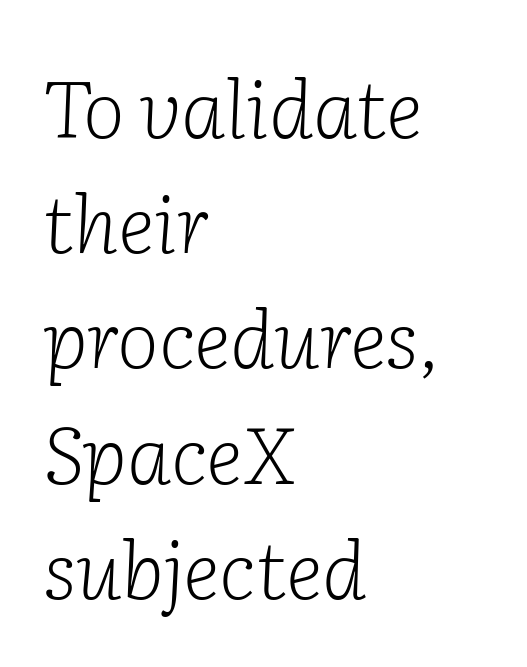
{"serif": "yes", "italic": "yes", "lean": "right", "slant_degrees": 2, "bold": "no", "weight": "light", "width": "normal", "stroke_contrast": "low", "x_height": "medium", "monospaced": "no", "underline": "no", "align": "left", "line_spacing": "normal", "line_spacing_ratio": 1.44, "letter_spacing": "normal", "letter_spacing_em": 0.0, "glyph_px": 80}
